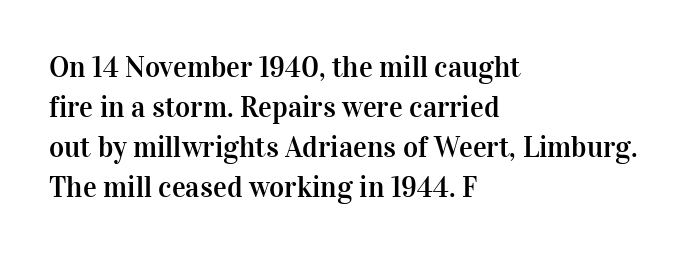
Line beginnings align vertically; line endings do not. This sample has the flowing, uneven cadence of proportional lettering. This is serif lettering, the kind often seen in printed books. The rendering uses a moderate line-height, typical for paragraphs.
